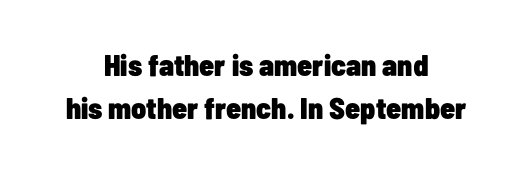
The image shows 30 px heavy, condensed sans-serif type, upright; set centered, normal line spacing (1.44x), normal letter spacing, not underlined; low stroke contrast and a medium x-height.
